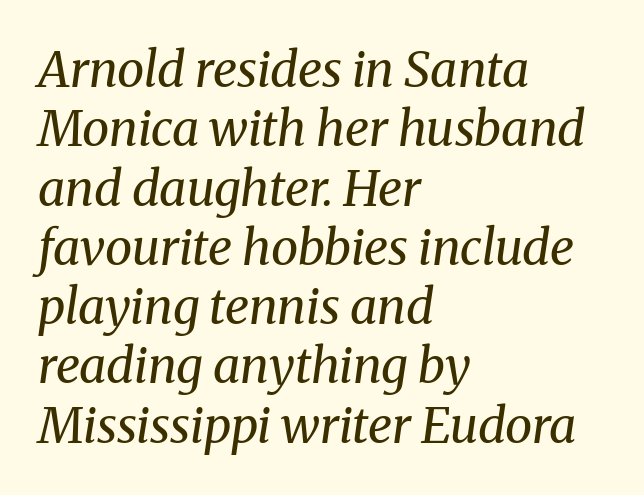
The image shows 49 px regular-weight serif type, italic (leaning right); set left-aligned, line spacing 1.21x, normal letter spacing, not underlined; medium stroke contrast and a medium x-height.
